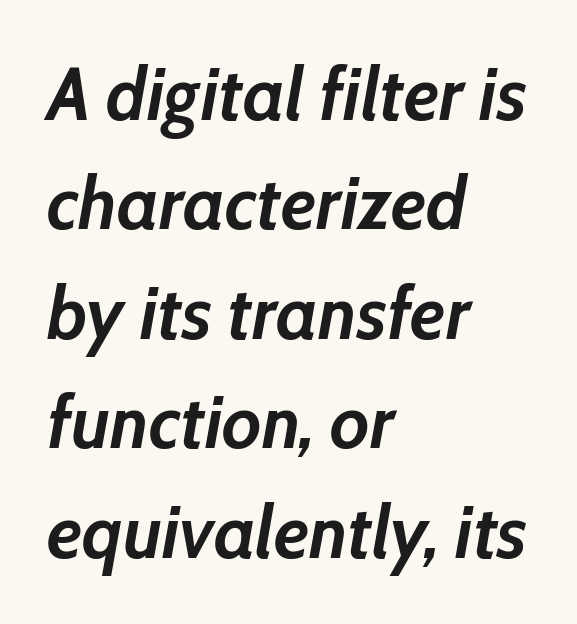
{"italic": "yes", "lean": "right", "slant_degrees": 10, "bold": "yes", "weight": "semibold", "width": "normal", "stroke_contrast": "low", "x_height": "medium", "monospaced": "no", "underline": "no", "align": "left", "line_spacing": "normal", "line_spacing_ratio": 1.46, "letter_spacing": "normal", "letter_spacing_em": 0.0, "glyph_px": 75}
